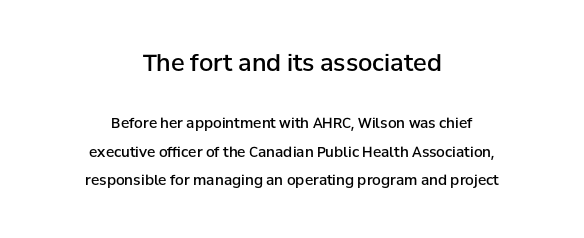
{"italic": "no", "bold": "semi", "underline": "no", "align": "center", "line_spacing": "loose", "line_spacing_ratio": 2.06, "letter_spacing": "normal", "letter_spacing_em": 0.0, "larger_block": "first", "size_ratio": 1.64, "glyph_px": 23}
